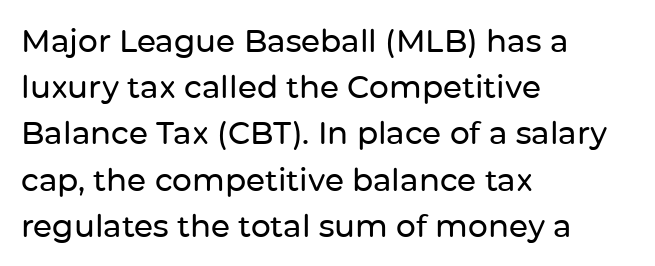
{"serif": "no", "italic": "no", "width": "normal", "stroke_contrast": "low", "x_height": "medium", "monospaced": "no", "underline": "no", "align": "left", "line_spacing": "normal", "line_spacing_ratio": 1.49, "letter_spacing": "normal", "letter_spacing_em": 0.0, "glyph_px": 31}
